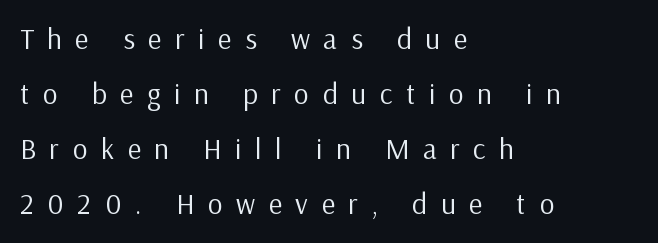
The image shows 29 px regular-weight sans-serif type, upright; set left-aligned, loose line spacing (1.9x), unusually wide letter spacing (+0.47 em), not underlined; low stroke contrast and a medium x-height.
